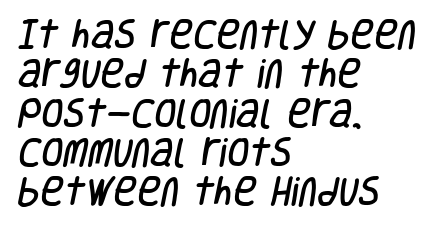
The image shows 32 px condensed sans-serif type; set left-aligned, line spacing 1.23x, normal letter spacing, not underlined; low stroke contrast and a large x-height.
